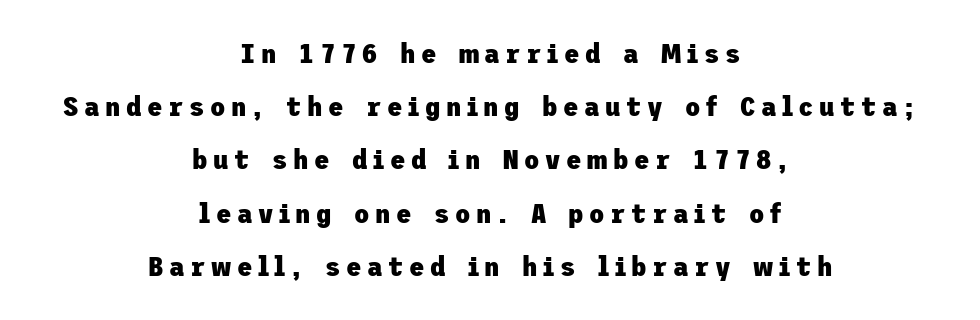
Is the letter spacing exaggerated? Yes — the characters are pushed far apart. The lettering stays uniformly vertical, giving the passage a roman look. In terms of leading, this rendering errs on the spacious side. Reading down the block, each line starts at a different indent, mirrored at its end.
